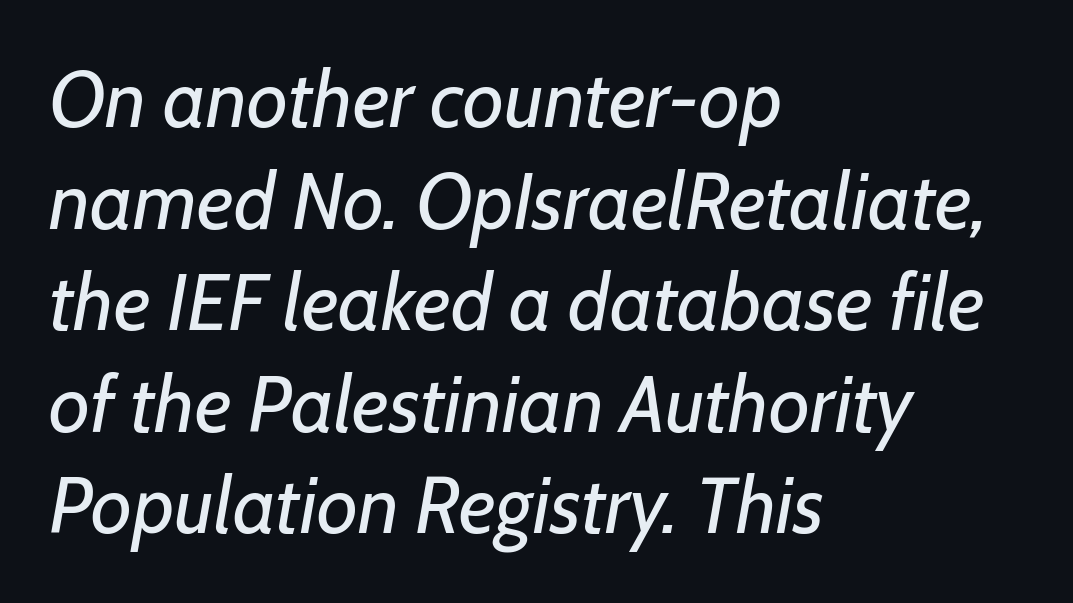
{"italic": "yes", "lean": "right", "slant_degrees": 7, "bold": "no", "weight": "regular", "width": "normal", "stroke_contrast": "low", "x_height": "medium", "monospaced": "no", "underline": "no", "align": "left", "line_spacing": "normal", "line_spacing_ratio": 1.27, "letter_spacing": "normal", "letter_spacing_em": 0.0, "glyph_px": 80}
